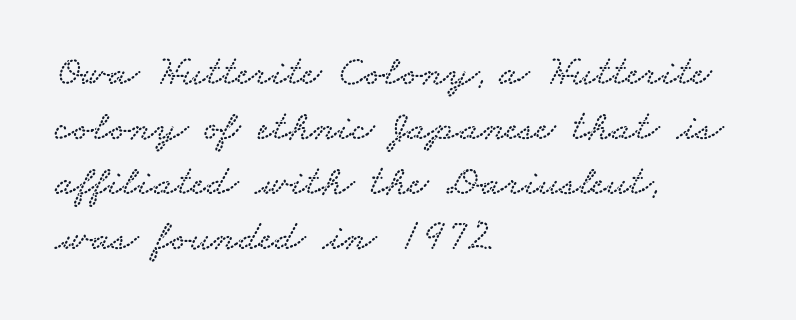
{"serif": "yes", "width": "wide", "stroke_contrast": "low", "x_height": "small", "monospaced": "no", "underline": "no", "align": "left", "line_spacing": "normal", "line_spacing_ratio": 1.28, "letter_spacing": "normal", "letter_spacing_em": 0.0, "glyph_px": 43}
